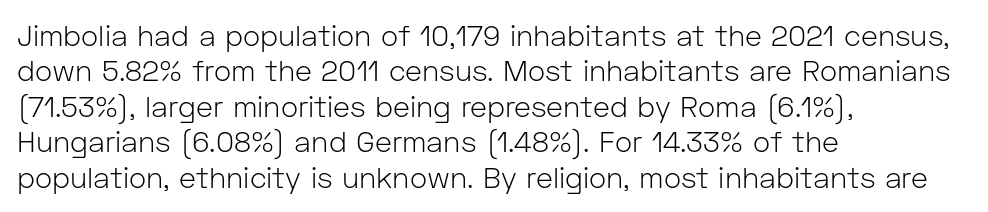
The rag falls on the right side of this text block. The passage shown is typeset with a sans-serif family. Do the letters lean? They stand straight. The gap between lines stays unmarked. Is this a fixed-width face? No — the glyphs have proportional, varying widths.
